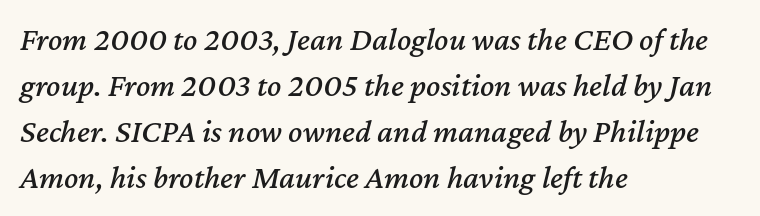
Q: Is the text italic (slanted)? A: Yes, it leans right by about 12 degrees.
Q: Is the text underlined? A: No.
Q: How is the paragraph aligned? A: Left-aligned.
Q: Is the spacing between letters normal or unusually wide? A: Normal.
Q: Is the spacing between lines tight, normal or loose? A: Normal.
Q: Width (condensed, normal, or wide)? A: Normal.
Q: Stroke contrast? A: Medium.
Q: x-height? A: Medium.
Q: Monospaced? A: No.
